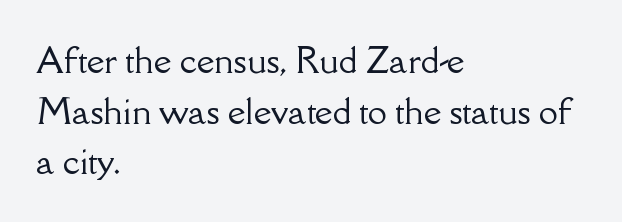
Q: Is the text italic (slanted)? A: No, it is upright.
Q: Is the typeface a serif or a sans-serif typeface? A: Serif.
Q: Is the text underlined? A: No.
Q: How is the paragraph aligned? A: Left-aligned.
Q: Is the spacing between letters normal or unusually wide? A: Normal.
Q: Is the spacing between lines tight, normal or loose? A: Normal.
Q: Width (condensed, normal, or wide)? A: Normal.
Q: Stroke contrast? A: Low.
Q: x-height? A: Small.
Q: Monospaced? A: No.
